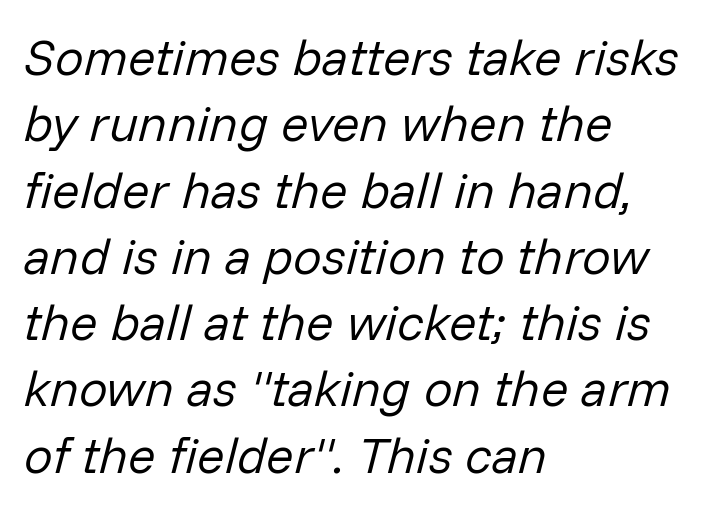
{"italic": "yes", "lean": "right", "slant_degrees": 14, "bold": "no", "weight": "regular", "width": "normal", "stroke_contrast": "low", "x_height": "medium", "monospaced": "no", "underline": "no", "align": "left", "line_spacing": "normal", "line_spacing_ratio": 1.3, "letter_spacing": "normal", "letter_spacing_em": 0.0, "glyph_px": 51}
